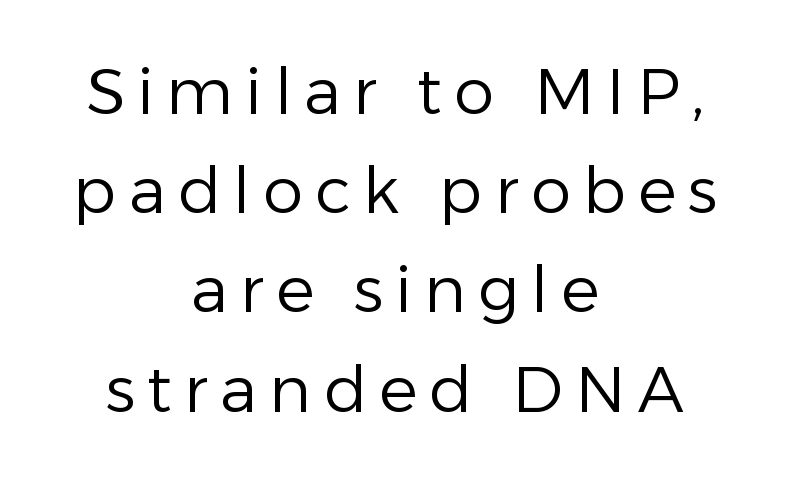
Q: Is the text bold? A: No.
Q: Is the text italic (slanted)? A: No, it is upright.
Q: Is the typeface a serif or a sans-serif typeface? A: Sans-serif.
Q: Is the text underlined? A: No.
Q: How is the paragraph aligned? A: Centered.
Q: Is the spacing between lines tight, normal or loose? A: Normal.
Q: Width (condensed, normal, or wide)? A: Normal.
Q: Stroke contrast? A: Low.
Q: x-height? A: Medium.
Q: Monospaced? A: No.
